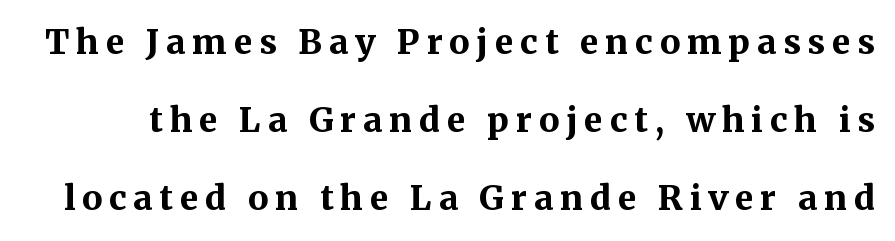
Tracking here is generous; glyphs stand well apart from one another. This sample trades compactness for vertical openness between lines. The passage shown is emphatically bold. This sample uses a serif face. Character widths vary here, with narrow letters taking less room than wide ones.
